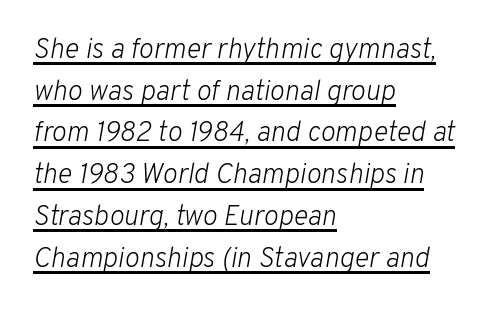
Q: Is the text bold? A: No.
Q: Is the text italic (slanted)? A: Yes, it leans right by about 10 degrees.
Q: Is the text underlined? A: Yes.
Q: How is the paragraph aligned? A: Left-aligned.
Q: Is the spacing between letters normal or unusually wide? A: Normal.
Q: Is the spacing between lines tight, normal or loose? A: Normal.
Q: Width (condensed, normal, or wide)? A: Normal.
Q: Stroke contrast? A: Low.
Q: x-height? A: Medium.
Q: Monospaced? A: No.
